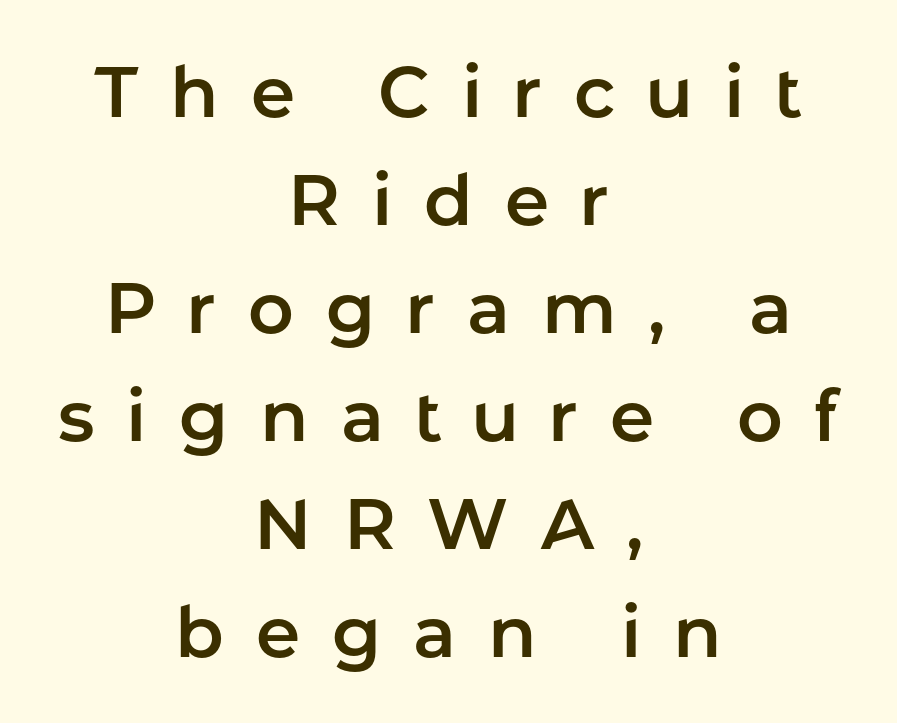
The letters advance in unequal steps, a hallmark of proportional type. Alignment: centered. Honestly, the letter spacing is so wide it's the main thing you notice. A roman cut, with each character standing at attention. Check where the strokes stop: nothing finishes them off — pure sans.
